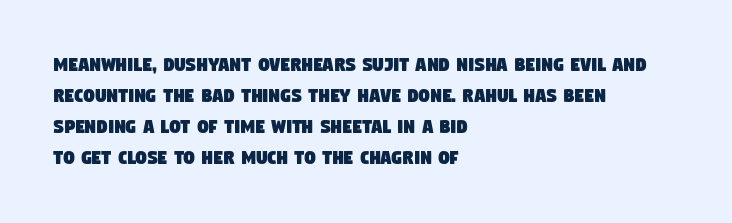
Q: Is the text underlined? A: No.
Q: How is the paragraph aligned? A: Left-aligned.
Q: Is the spacing between letters normal or unusually wide? A: Normal.
Q: Is the spacing between lines tight, normal or loose? A: Normal.
